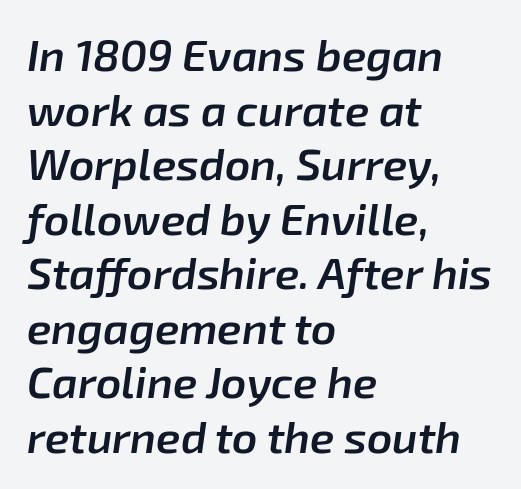
Q: Is the text bold? A: Semi-bold.
Q: Is the text italic (slanted)? A: Yes, it leans right by about 8 degrees.
Q: Is the text underlined? A: No.
Q: How is the paragraph aligned? A: Left-aligned.
Q: Is the spacing between letters normal or unusually wide? A: Normal.
Q: Width (condensed, normal, or wide)? A: Normal.
Q: Stroke contrast? A: Low.
Q: x-height? A: Medium.
Q: Monospaced? A: No.
